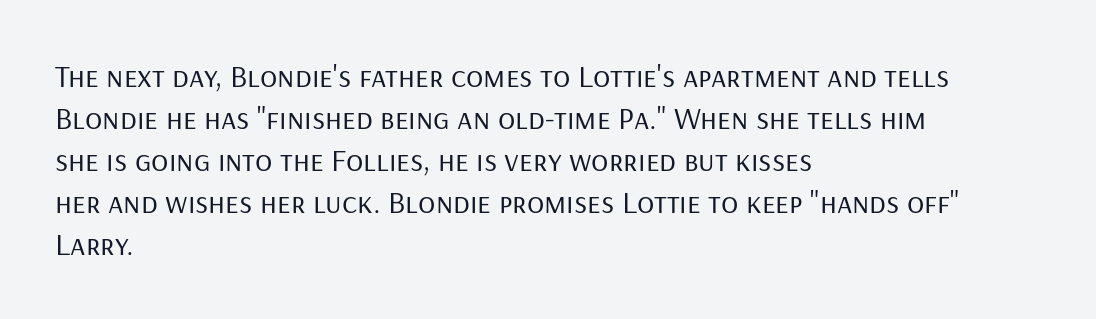
Stroke thickness stays within the range of a standard reading face or lighter. The lines are quadded left. Note the varied advance widths — an 'i' is clearly narrower than an 'm'. A clean baseline with only descenders dipping below it.
